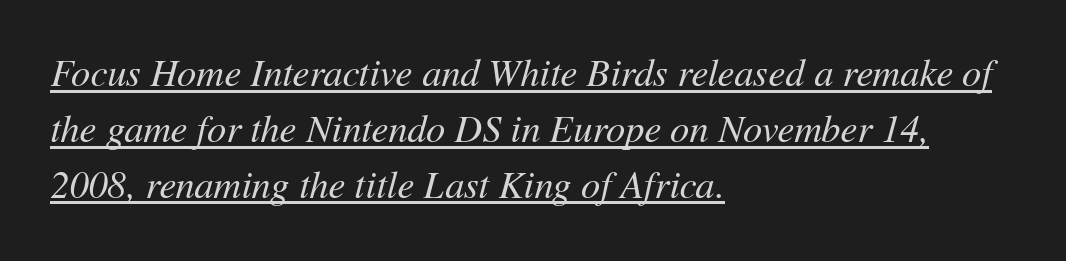
Q: Is the text bold? A: No.
Q: Is the text italic (slanted)? A: Yes, it leans right by about 11 degrees.
Q: Is the text underlined? A: Yes.
Q: How is the paragraph aligned? A: Left-aligned.
Q: Is the spacing between letters normal or unusually wide? A: Normal.
Q: Is the spacing between lines tight, normal or loose? A: Normal.
Q: Width (condensed, normal, or wide)? A: Normal.
Q: Stroke contrast? A: Medium.
Q: x-height? A: Medium.
Q: Monospaced? A: No.
